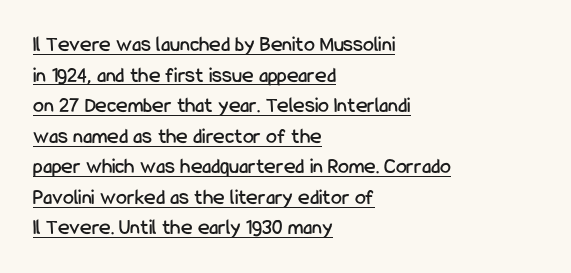
{"italic": "no", "underline": "yes", "align": "left", "line_spacing": "normal", "line_spacing_ratio": 1.39, "letter_spacing": "normal", "letter_spacing_em": 0.0, "glyph_px": 22}
